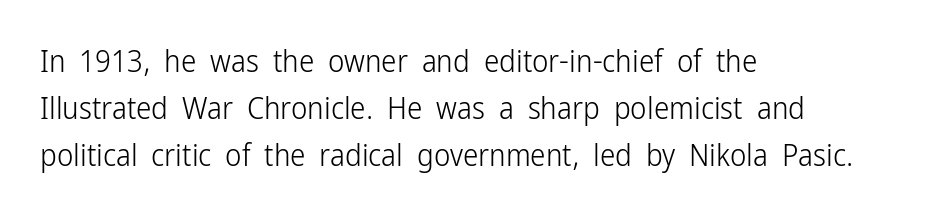
Q: Is the text bold? A: No.
Q: Is the text italic (slanted)? A: No, it is upright.
Q: Is the typeface a serif or a sans-serif typeface? A: Sans-serif.
Q: Is the text underlined? A: No.
Q: How is the paragraph aligned? A: Left-aligned.
Q: Is the spacing between letters normal or unusually wide? A: Normal.
Q: Is the spacing between lines tight, normal or loose? A: Normal.
Q: Width (condensed, normal, or wide)? A: Condensed.
Q: Stroke contrast? A: Low.
Q: x-height? A: Medium.
Q: Monospaced? A: No.
